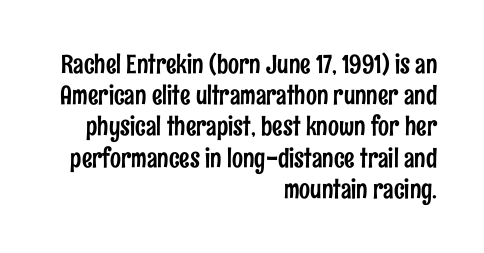
Q: Is the text italic (slanted)? A: No, it is upright.
Q: Is the text underlined? A: No.
Q: How is the paragraph aligned? A: Right-aligned.
Q: Is the spacing between letters normal or unusually wide? A: Normal.
